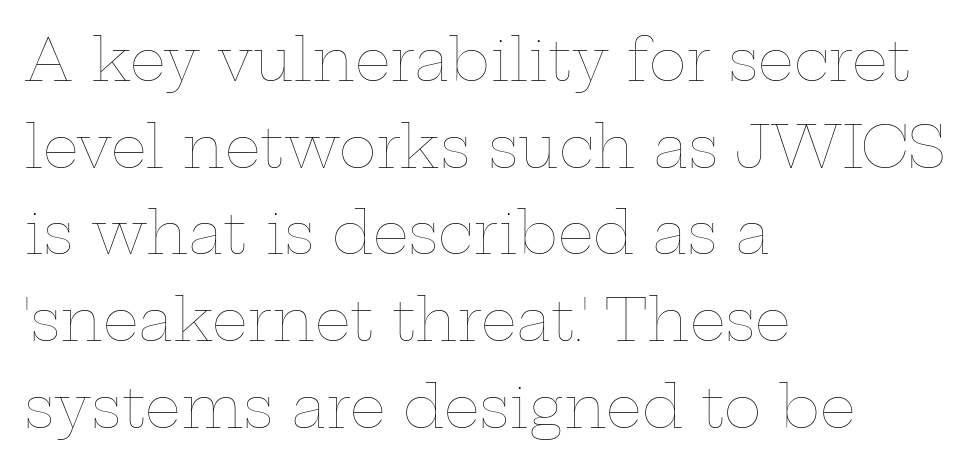
The image shows 57 px thin, wide type, upright; set left-aligned, normal line spacing (1.52x), normal letter spacing, not underlined; low stroke contrast and a medium x-height.
